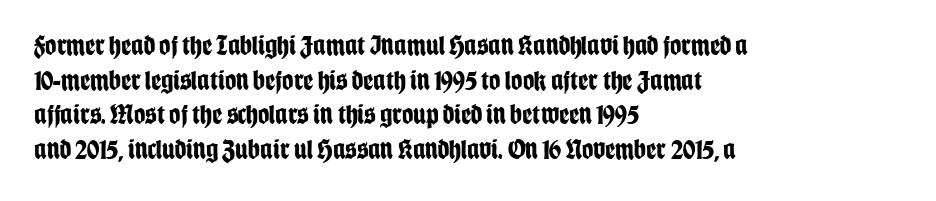
The image shows 28 px bold, condensed sans-serif type, upright; set left-aligned, line spacing 1.24x, normal letter spacing, not underlined; low stroke contrast and a large x-height.
